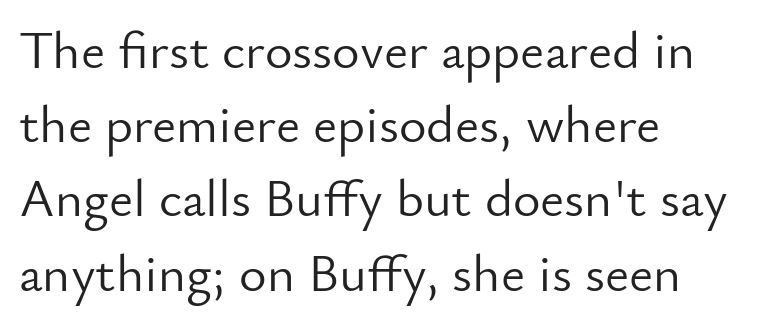
Q: Is the text bold? A: No.
Q: Is the text italic (slanted)? A: No, it is upright.
Q: Is the typeface a serif or a sans-serif typeface? A: Sans-serif.
Q: Is the text underlined? A: No.
Q: How is the paragraph aligned? A: Left-aligned.
Q: Is the spacing between letters normal or unusually wide? A: Normal.
Q: Is the spacing between lines tight, normal or loose? A: Normal.
Q: Width (condensed, normal, or wide)? A: Normal.
Q: Stroke contrast? A: Low.
Q: x-height? A: Small.
Q: Monospaced? A: No.
